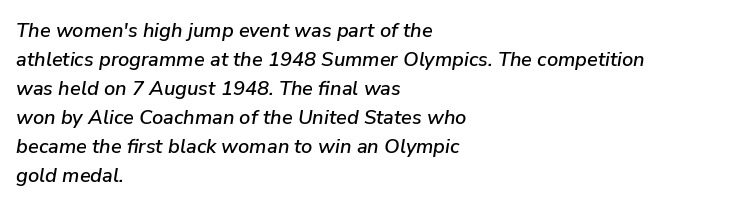
Glance below the letters and you will spot only blank space. Words appear dense and cohesive because spacing is normal. In terms of posture, this sample is oblique. One-word summary of the alignment: left. The vertical gap from one line to the next is medium.
